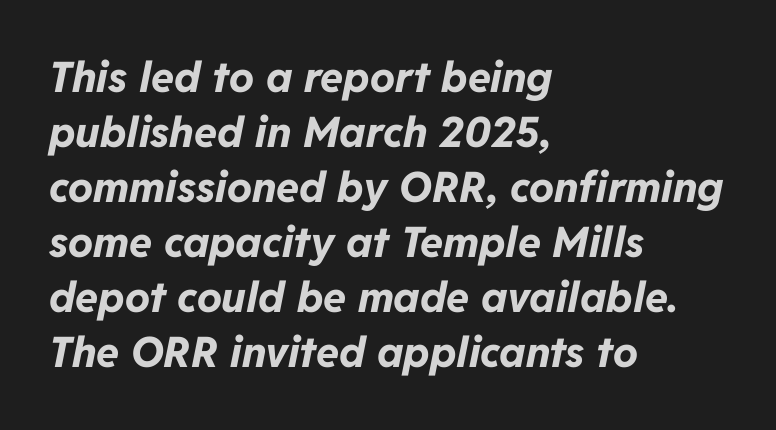
The image shows 42 px bold type, italic (leaning right); set left-aligned, normal line spacing (1.31x), normal letter spacing, not underlined; low stroke contrast and a medium x-height.
